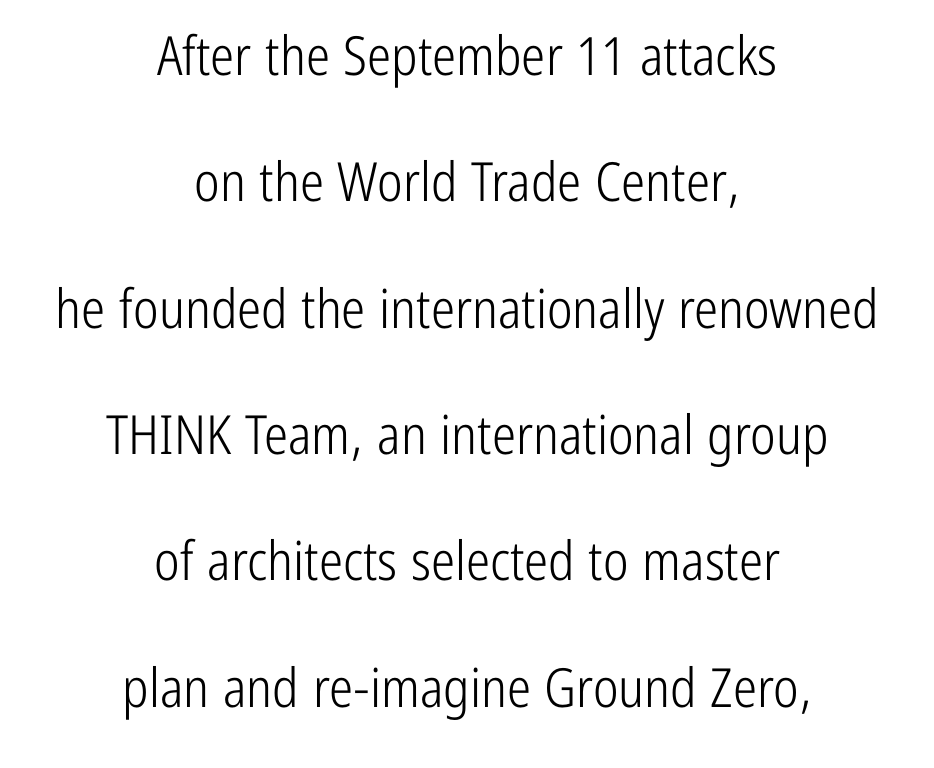
{"serif": "no", "italic": "no", "bold": "no", "weight": "light", "width": "condensed", "stroke_contrast": "low", "x_height": "medium", "monospaced": "no", "underline": "no", "align": "center", "line_spacing": "loose", "line_spacing_ratio": 2.34, "letter_spacing": "normal", "letter_spacing_em": 0.0, "glyph_px": 54}
